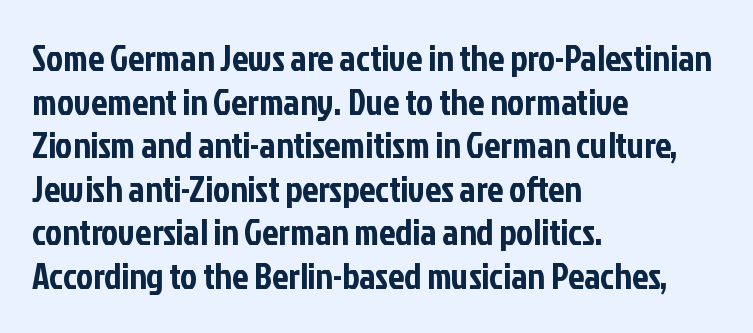
Q: Is the text italic (slanted)? A: No, it is upright.
Q: Is the typeface a serif or a sans-serif typeface? A: Sans-serif.
Q: Is the text underlined? A: No.
Q: How is the paragraph aligned? A: Left-aligned.
Q: Is the spacing between letters normal or unusually wide? A: Normal.
Q: Width (condensed, normal, or wide)? A: Condensed.
Q: Stroke contrast? A: Low.
Q: x-height? A: Medium.
Q: Monospaced? A: No.
